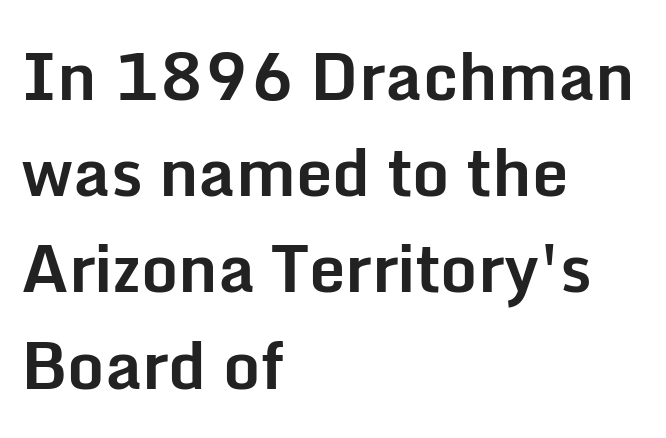
Descenders hang freely into open space. The type family on display is of the sans-serif kind. Compared with a centered layout, this one pins lines to the left instead. Style check: upright.
